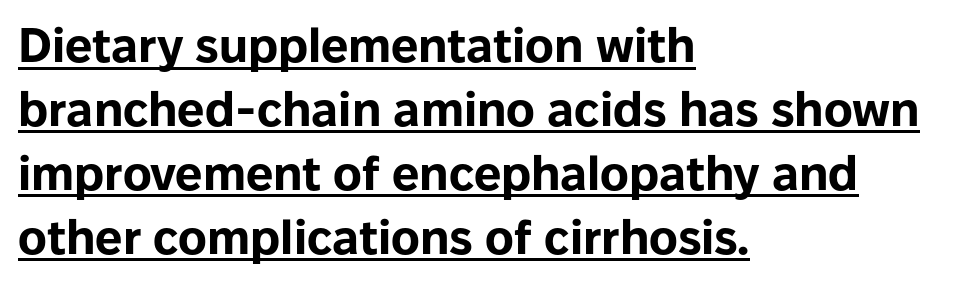
{"serif": "no", "italic": "no", "bold": "yes", "weight": "bold", "width": "normal", "stroke_contrast": "low", "x_height": "medium", "monospaced": "no", "underline": "yes", "align": "left", "line_spacing": "normal", "line_spacing_ratio": 1.33, "letter_spacing": "normal", "letter_spacing_em": 0.0, "glyph_px": 48}
